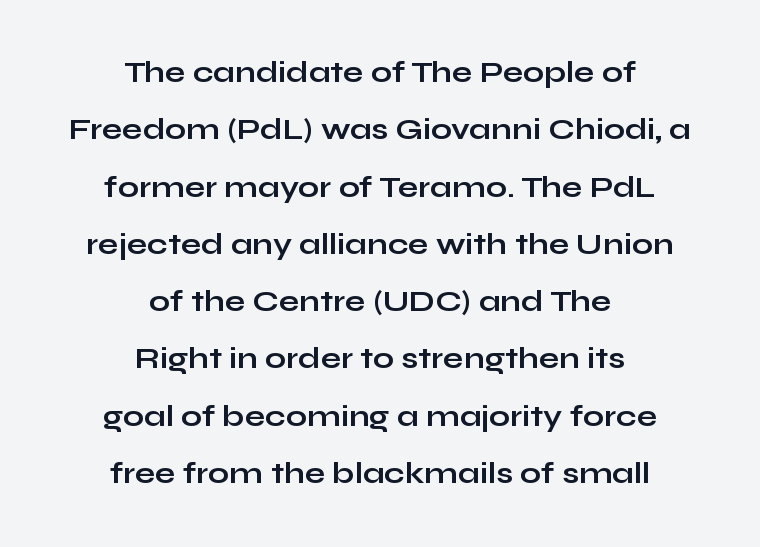
Reading down the block, each line starts at a different indent, mirrored at its end. Quick note: underline off. The letters advance in unequal steps, a hallmark of proportional type. The block of text is sparse from top to bottom, with ample space between rows. Examine the stroke ends and you'll find no serifs. A dark, heavy texture on the line: the type is bold.
